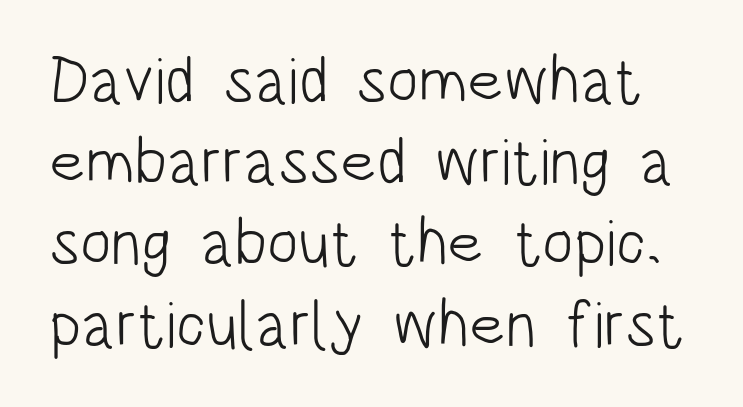
Note the varied advance widths — an 'i' is clearly narrower than an 'm'. Evenly set lines give the paragraph a standard silhouette. Tracking here is standard; glyphs follow each other at the usual distance. Any mark beneath the type? The region is blank. Heft: none added — not bold. This is the regular roman posture of the typeface.
